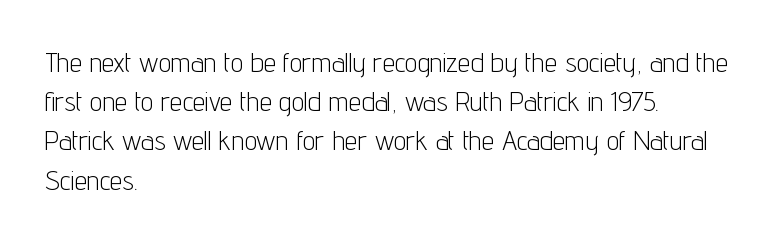
The image shows 28 px light, condensed sans-serif type, upright; set left-aligned, normal line spacing (1.4x), normal letter spacing, not underlined; low stroke contrast and a medium x-height.
